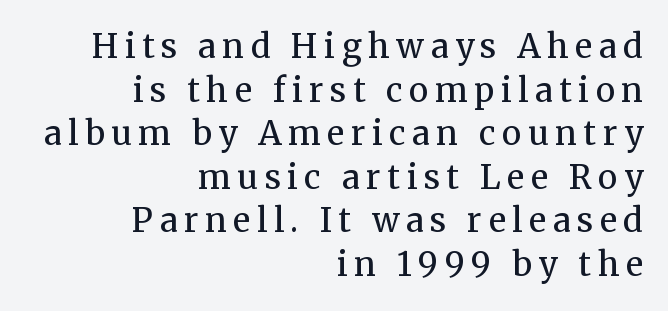
The image shows 33 px regular-weight serif type, upright; set right-aligned, normal line spacing (1.32x), unusually wide letter spacing (+0.2 em), not underlined; medium stroke contrast and a medium x-height.
